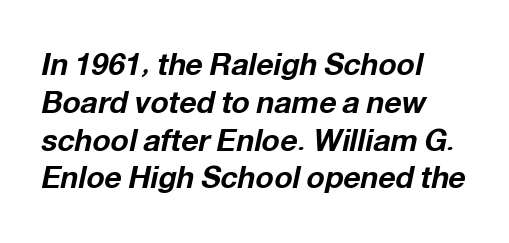
Q: Is the text bold? A: Yes.
Q: Is the text italic (slanted)? A: Yes, it leans right by about 12 degrees.
Q: Is the text underlined? A: No.
Q: How is the paragraph aligned? A: Left-aligned.
Q: Is the spacing between letters normal or unusually wide? A: Normal.
Q: Is the spacing between lines tight, normal or loose? A: Normal.
Q: Width (condensed, normal, or wide)? A: Normal.
Q: Stroke contrast? A: Low.
Q: x-height? A: Medium.
Q: Monospaced? A: No.
